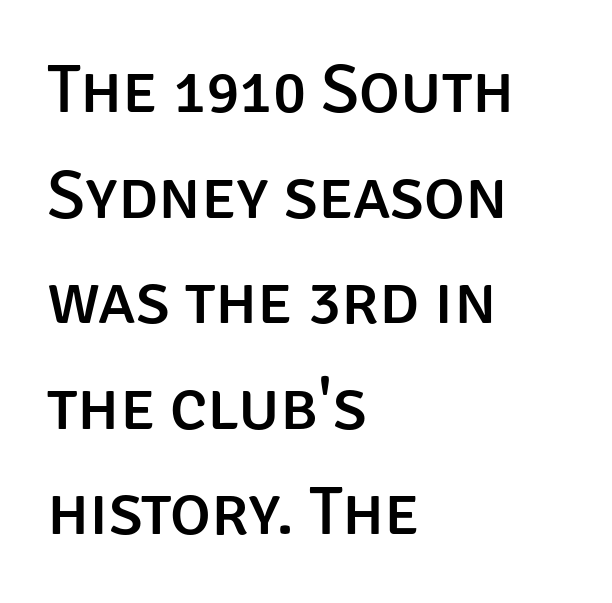
{"serif": "no", "italic": "no", "width": "normal", "stroke_contrast": "low", "x_height": "large", "monospaced": "no", "underline": "no", "align": "left", "line_spacing": "normal", "line_spacing_ratio": 1.53, "letter_spacing": "normal", "letter_spacing_em": 0.0, "glyph_px": 69}
